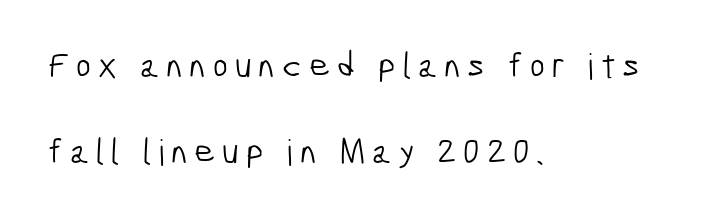
The image shows 36 px light, condensed sans-serif type; set left-aligned, loose line spacing (2.38x), not underlined; low stroke contrast and a medium x-height.
